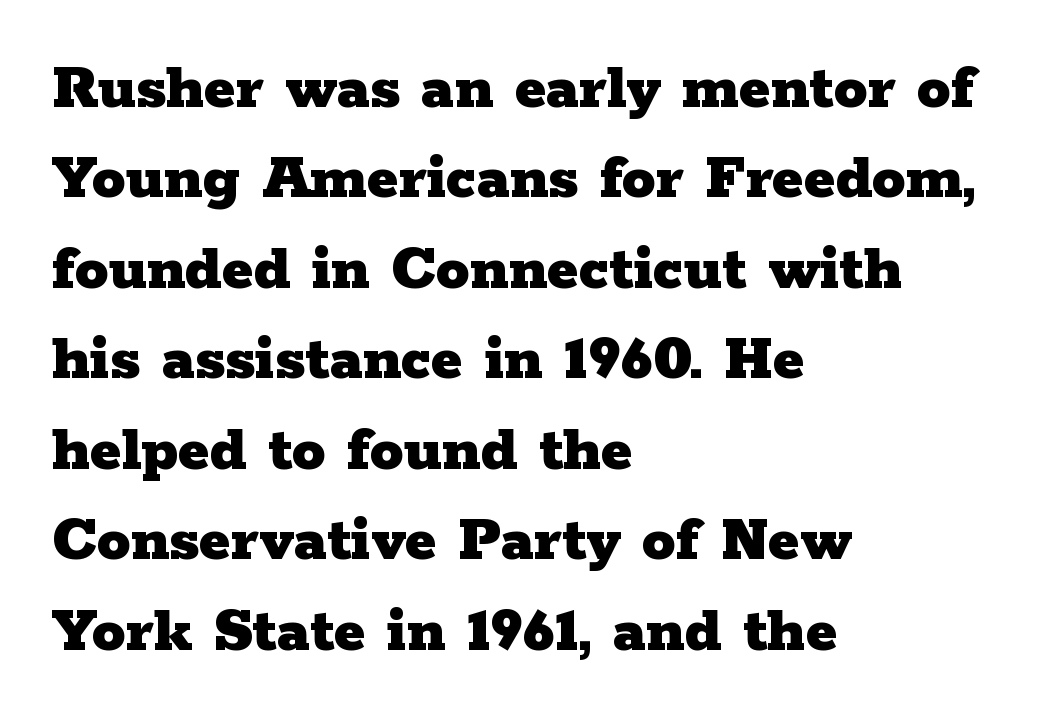
Q: Is the text bold? A: Yes.
Q: Is the text italic (slanted)? A: No, it is upright.
Q: Is the typeface a serif or a sans-serif typeface? A: Serif.
Q: Is the text underlined? A: No.
Q: How is the paragraph aligned? A: Left-aligned.
Q: Is the spacing between letters normal or unusually wide? A: Normal.
Q: Is the spacing between lines tight, normal or loose? A: Normal.
Q: Width (condensed, normal, or wide)? A: Wide.
Q: Stroke contrast? A: Low.
Q: x-height? A: Medium.
Q: Monospaced? A: No.
